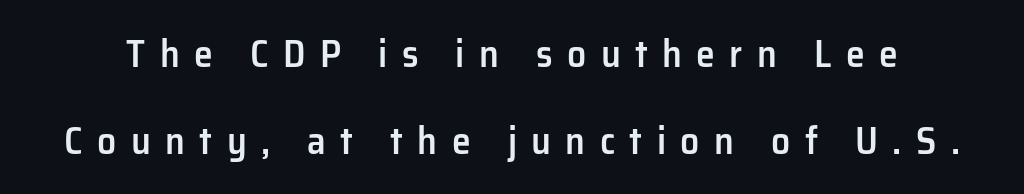
Q: Is the text bold? A: Semi-bold.
Q: Is the text italic (slanted)? A: No, it is upright.
Q: Is the typeface a serif or a sans-serif typeface? A: Sans-serif.
Q: Is the text underlined? A: No.
Q: Is the spacing between letters normal or unusually wide? A: Unusually wide.
Q: Is the spacing between lines tight, normal or loose? A: Loose.
Q: Width (condensed, normal, or wide)? A: Normal.
Q: Stroke contrast? A: Low.
Q: x-height? A: Medium.
Q: Monospaced? A: No.
